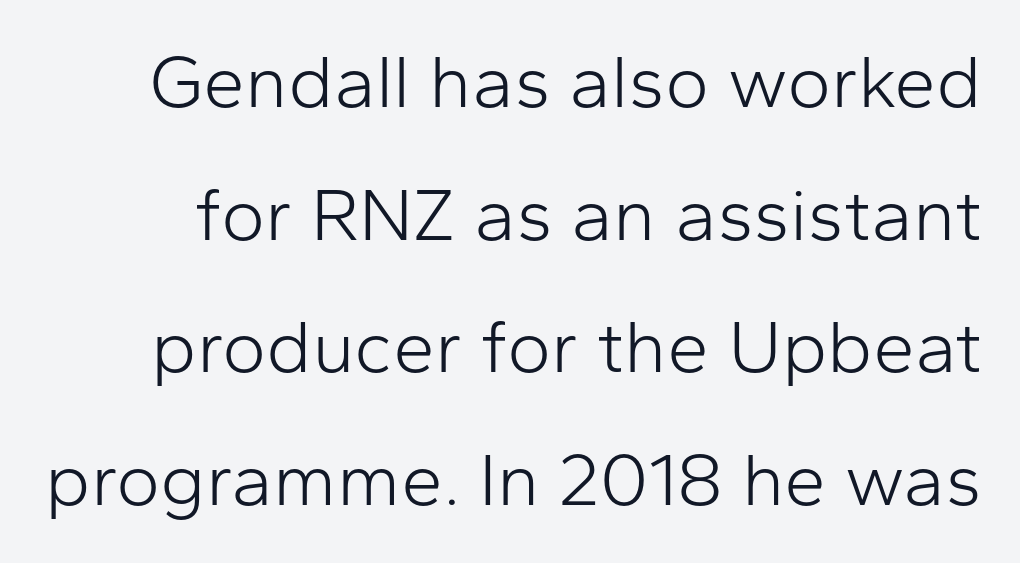
You could not count columns in this text — the font is proportionally spaced. A sans-serif font was chosen for this passage. Tall strokes in this sample are plumb rather than angled. Words appear dense and cohesive because spacing is normal. No chunkiness to these letters — they're not bold.
